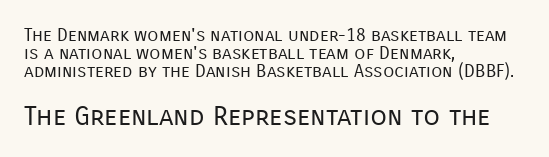
{"italic": "no", "bold": "no", "underline": "no", "align": "left", "line_spacing": "tight", "line_spacing_ratio": 1.0, "letter_spacing": "normal", "letter_spacing_em": 0.0, "larger_block": "second", "size_ratio": 1.5, "glyph_px": 27}
